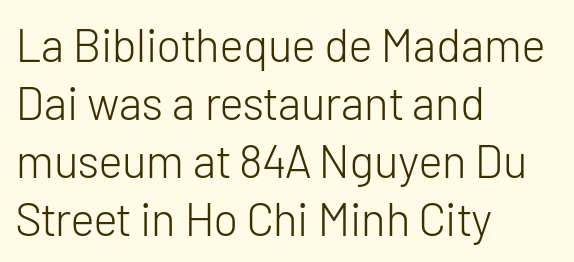
Q: Is the text bold? A: No.
Q: Is the text italic (slanted)? A: No, it is upright.
Q: Is the typeface a serif or a sans-serif typeface? A: Sans-serif.
Q: Is the text underlined? A: No.
Q: How is the paragraph aligned? A: Left-aligned.
Q: Is the spacing between letters normal or unusually wide? A: Normal.
Q: Is the spacing between lines tight, normal or loose? A: Normal.
Q: Width (condensed, normal, or wide)? A: Normal.
Q: Stroke contrast? A: Low.
Q: x-height? A: Medium.
Q: Monospaced? A: No.
